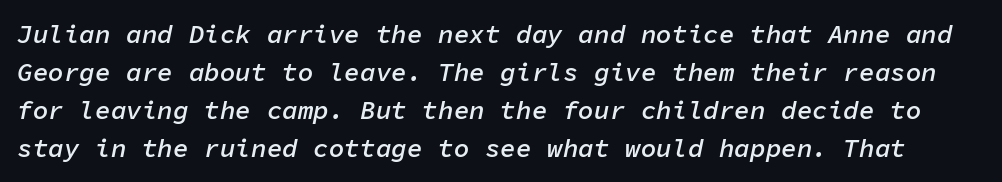
{"italic": "yes", "lean": "right", "slant_degrees": 11, "bold": "semi", "underline": "no", "line_spacing": "normal", "line_spacing_ratio": 1.46, "letter_spacing": "normal", "letter_spacing_em": 0.0, "glyph_px": 26}
